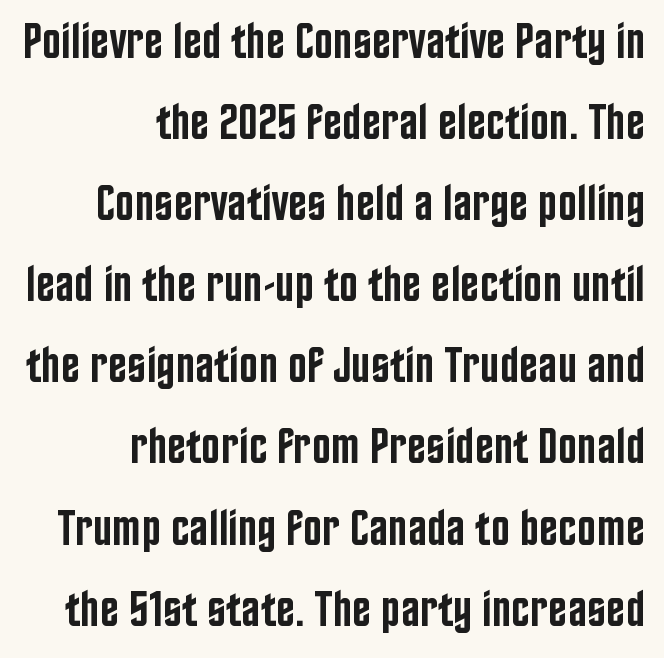
{"serif": "no", "italic": "no", "bold": "semi", "weight": "semibold", "width": "condensed", "stroke_contrast": "low", "x_height": "large", "monospaced": "no", "underline": "no", "align": "right", "line_spacing": "normal", "line_spacing_ratio": 1.59, "letter_spacing": "normal", "letter_spacing_em": 0.0, "glyph_px": 51}
